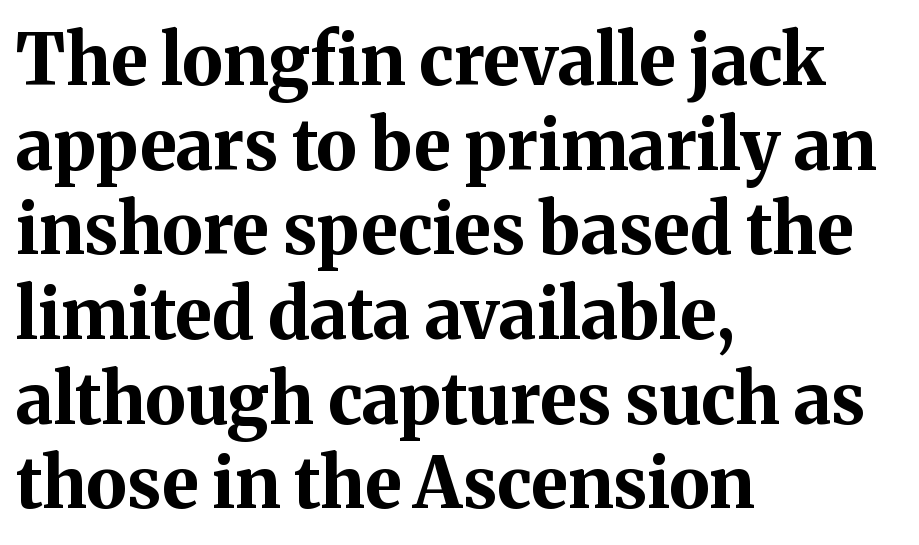
{"serif": "yes", "italic": "no", "bold": "yes", "weight": "bold", "width": "normal", "stroke_contrast": "medium", "x_height": "medium", "monospaced": "no", "underline": "no", "align": "left", "line_spacing_ratio": 1.21, "letter_spacing": "normal", "letter_spacing_em": 0.0, "glyph_px": 70}
